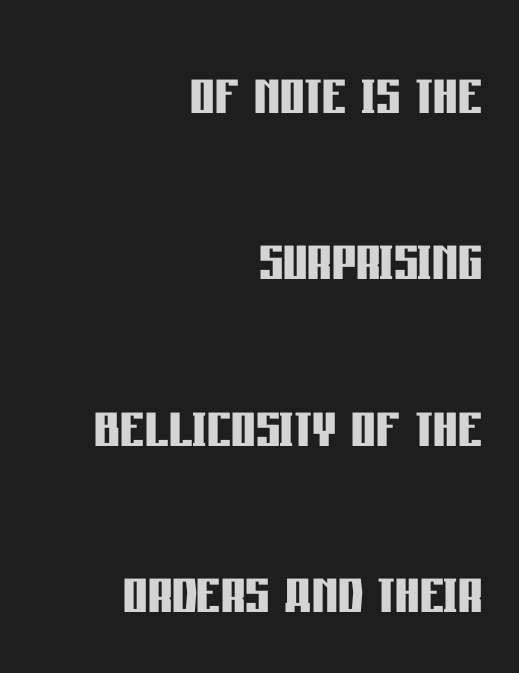
{"serif": "no", "italic": "no", "bold": "yes", "weight": "semibold", "width": "condensed", "stroke_contrast": "low", "x_height": "large", "monospaced": "no", "underline": "no", "align": "right", "line_spacing": "loose", "line_spacing_ratio": 2.19, "letter_spacing": "normal", "letter_spacing_em": 0.0, "glyph_px": 76}
